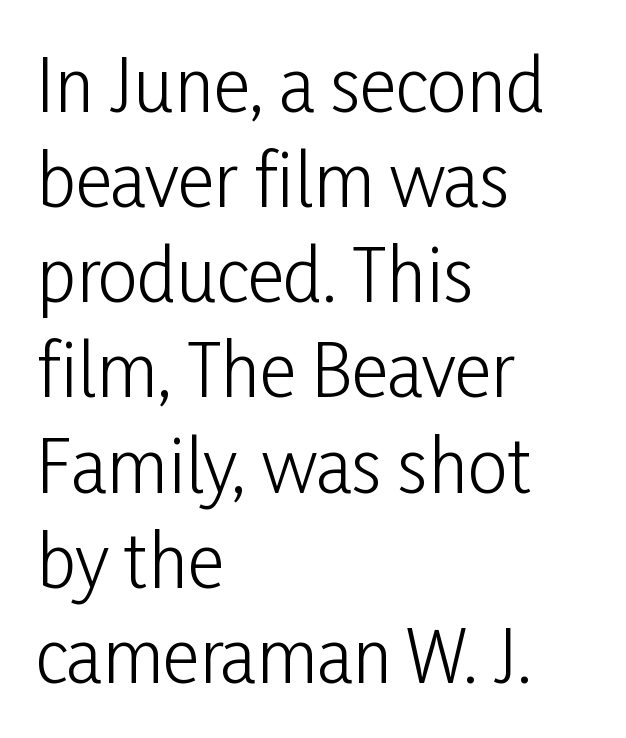
Q: Is the text bold? A: No.
Q: Is the text italic (slanted)? A: No, it is upright.
Q: Is the typeface a serif or a sans-serif typeface? A: Sans-serif.
Q: Is the text underlined? A: No.
Q: How is the paragraph aligned? A: Left-aligned.
Q: Is the spacing between letters normal or unusually wide? A: Normal.
Q: Is the spacing between lines tight, normal or loose? A: Normal.
Q: Width (condensed, normal, or wide)? A: Condensed.
Q: Stroke contrast? A: Low.
Q: x-height? A: Medium.
Q: Monospaced? A: No.
